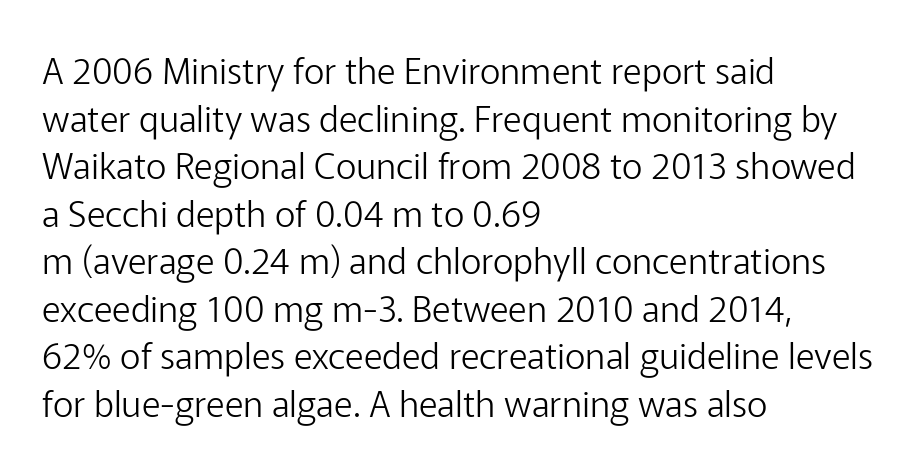
{"serif": "no", "italic": "no", "bold": "no", "weight": "light", "width": "normal", "stroke_contrast": "low", "x_height": "medium", "monospaced": "no", "underline": "no", "align": "left", "line_spacing": "normal", "line_spacing_ratio": 1.32, "letter_spacing": "normal", "letter_spacing_em": 0.0, "glyph_px": 36}
